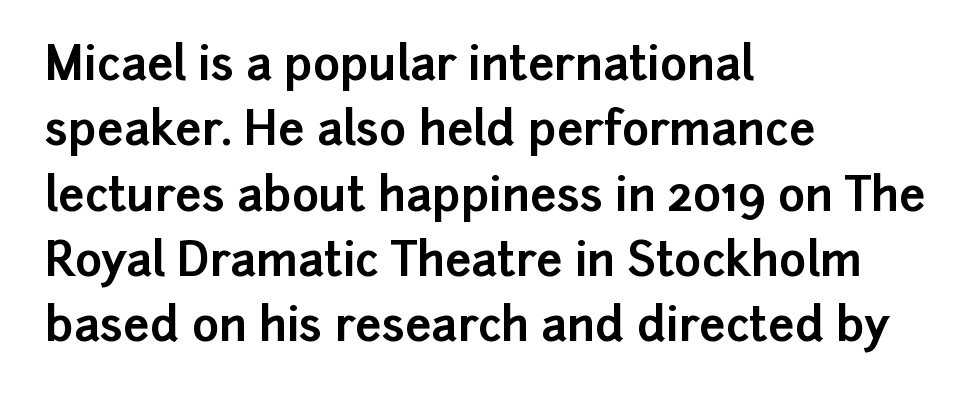
Q: Is the text bold? A: Yes.
Q: Is the text italic (slanted)? A: No, it is upright.
Q: Is the typeface a serif or a sans-serif typeface? A: Sans-serif.
Q: Is the text underlined? A: No.
Q: How is the paragraph aligned? A: Left-aligned.
Q: Is the spacing between letters normal or unusually wide? A: Normal.
Q: Is the spacing between lines tight, normal or loose? A: Normal.
Q: Width (condensed, normal, or wide)? A: Normal.
Q: Stroke contrast? A: Low.
Q: x-height? A: Medium.
Q: Monospaced? A: No.
